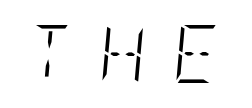
{"italic": "yes", "lean": "right", "slant_degrees": 5, "bold": "no", "weight": "light", "width": "condensed", "stroke_contrast": "low", "x_height": "large", "underline": "no", "letter_spacing": "wide", "letter_spacing_em": 0.46, "glyph_px": 58}
